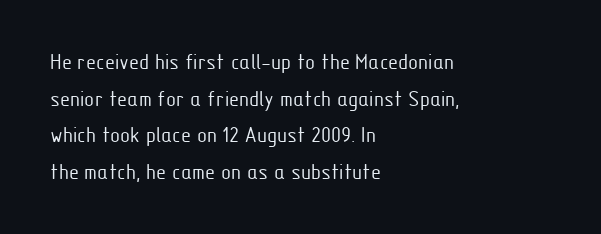
The image shows 23 px text type, upright; set left-aligned, normal line spacing (1.59x), normal letter spacing, not underlined.
